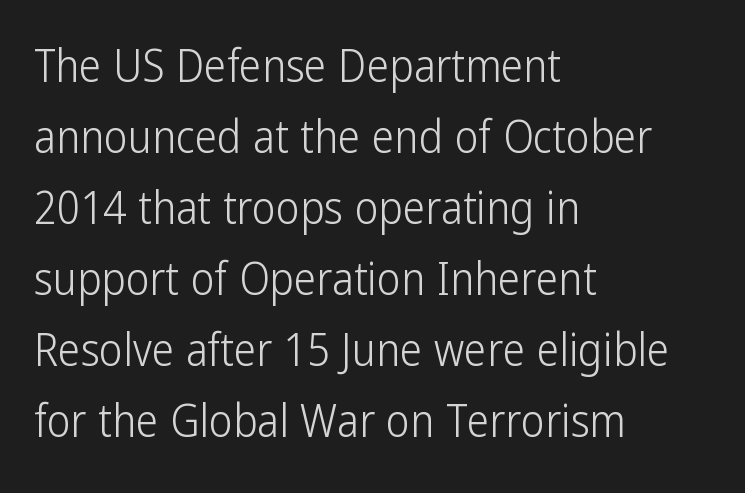
Normally led — the rows are evenly, conventionally spaced. Weight class: somewhere from thin through regular. The passage shown is typeset with a sans-serif family. Honestly, the letter spacing is just normal — you wouldn't notice it. Every character sits straight up, as roman type does.
